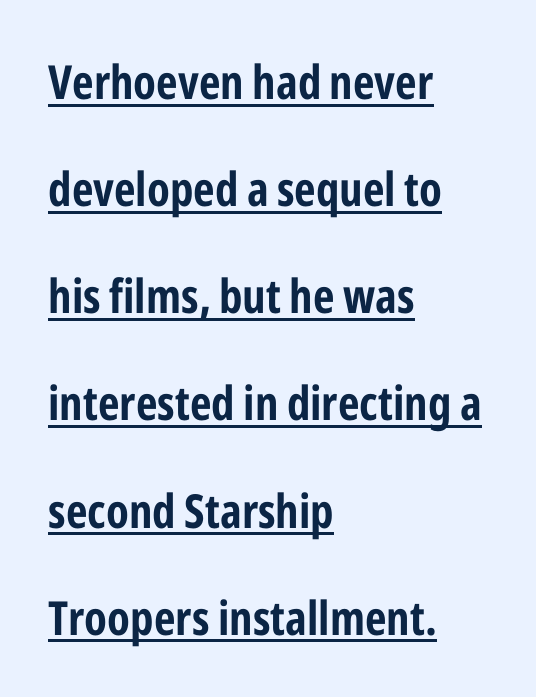
Do the characters align in a grid? No, the font is proportional. Its strokes are broad and dark, the hallmark of bold type. Underlining? Definitely there. What's the leading like? Stretched, with rows far apart. Do the letters lean? They stand straight.
